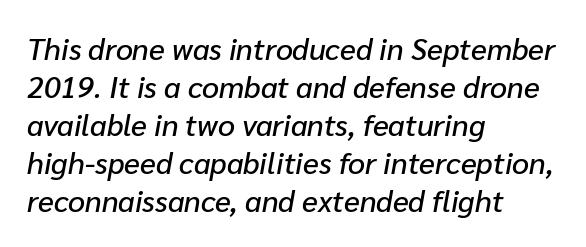
Typeset ragged right — the left edge is the straight one. Do the characters align in a grid? No, the font is proportional. In terms of posture, this sample is oblique. This block has exactly the height ordinary leading produces. The line texture is even and compact thanks to regular tracking. The space beneath each line is pristine and unruled.
